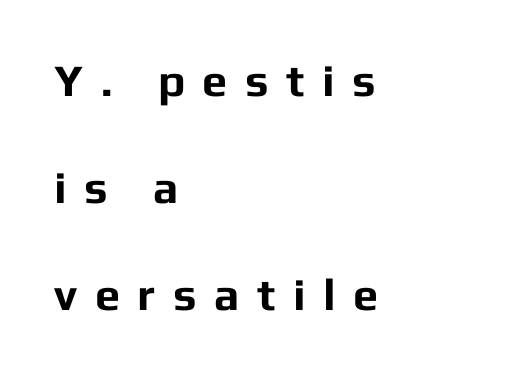
Q: Is the text bold? A: Yes.
Q: Is the text italic (slanted)? A: No, it is upright.
Q: Is the typeface a serif or a sans-serif typeface? A: Sans-serif.
Q: Is the text underlined? A: No.
Q: How is the paragraph aligned? A: Left-aligned.
Q: Is the spacing between letters normal or unusually wide? A: Unusually wide.
Q: Is the spacing between lines tight, normal or loose? A: Loose.
Q: Width (condensed, normal, or wide)? A: Normal.
Q: Stroke contrast? A: Low.
Q: x-height? A: Medium.
Q: Monospaced? A: No.
